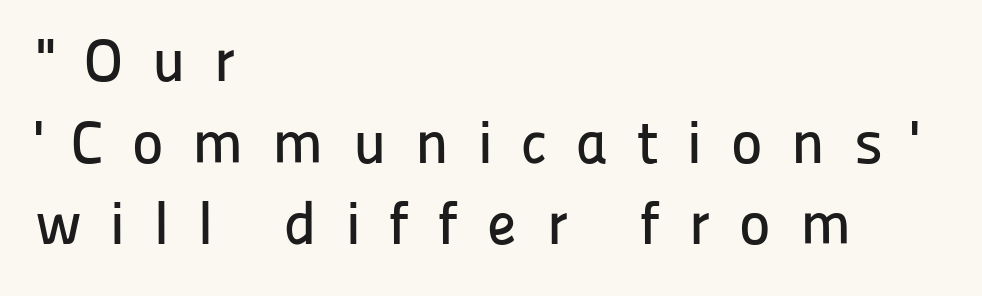
{"serif": "no", "italic": "no", "width": "normal", "stroke_contrast": "low", "x_height": "medium", "monospaced": "no", "underline": "no", "align": "left", "line_spacing": "normal", "line_spacing_ratio": 1.36, "letter_spacing": "wide", "letter_spacing_em": 0.48, "glyph_px": 60}
